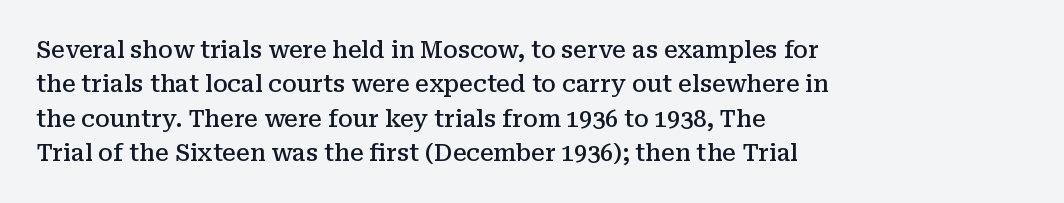
The image shows 23 px text type, upright; set left-aligned, normal line spacing (1.49x), normal letter spacing, not underlined.
